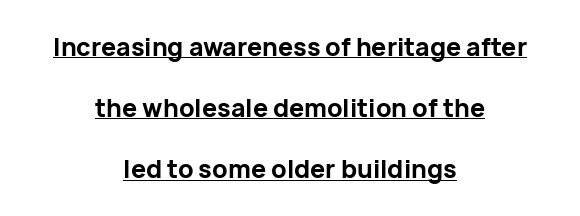
{"italic": "no", "bold": "yes", "underline": "yes", "align": "center", "line_spacing": "loose", "line_spacing_ratio": 2.45, "letter_spacing": "normal", "letter_spacing_em": 0.0, "glyph_px": 25}
